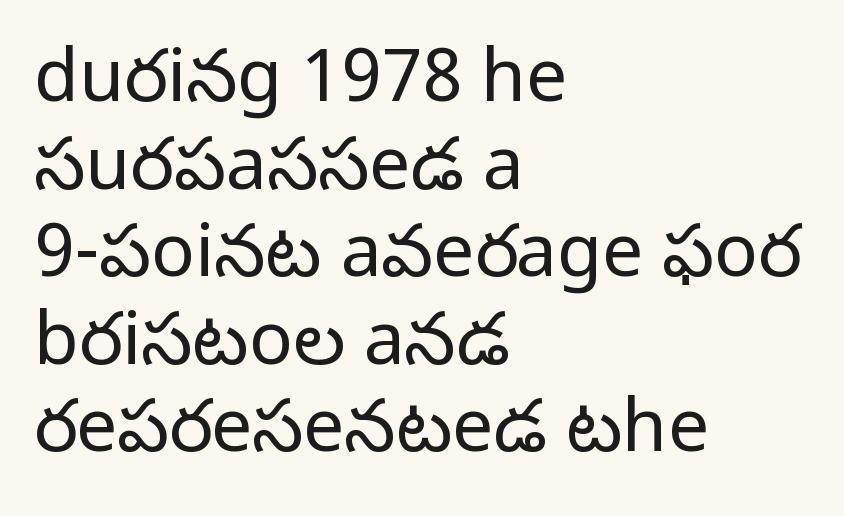
The letters advance in unequal steps, a hallmark of proportional type. The rendering shows plain stroke endings on the letterforms — a sans-serif design. The ragged edge is on the right, which tells us the setting is flush left. There is no visible air inserted between adjacent glyphs. The lettering holds an erect, upright posture throughout.
